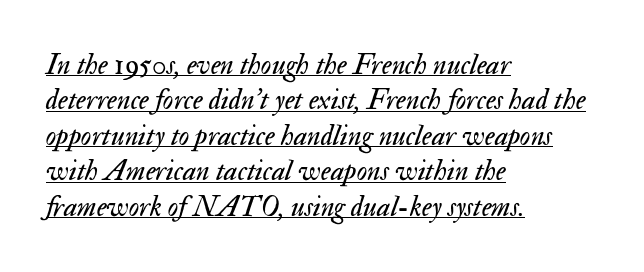
Spacing between characters is what you'd get straight out of the box. Where is the straight margin? On the left. Honestly, the underline is the first thing you notice here. Yep, that's italic — everything's leaning.
